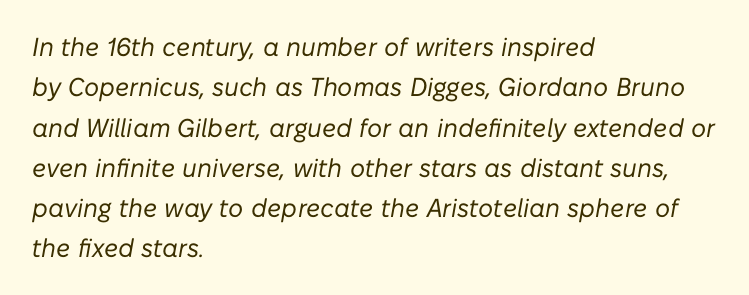
The image shows 26 px text type, italic (leaning right); set left-aligned, normal line spacing (1.55x), normal letter spacing, not underlined.
